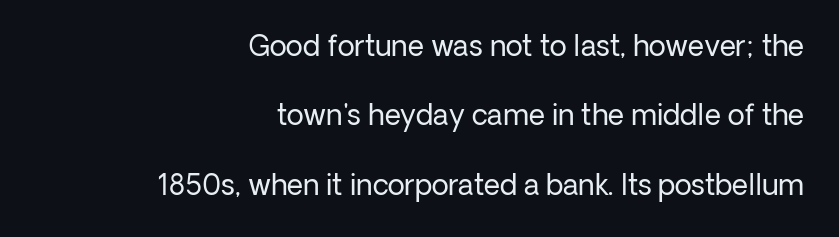
The letters advance in unequal steps, a hallmark of proportional type. This is not heavy type; no bold has been used. This rendering uses right alignment, leaving the left contour irregular. These lines keep a tight, regular rhythm from letter to letter. In terms of leading, this rendering errs on the spacious side.
